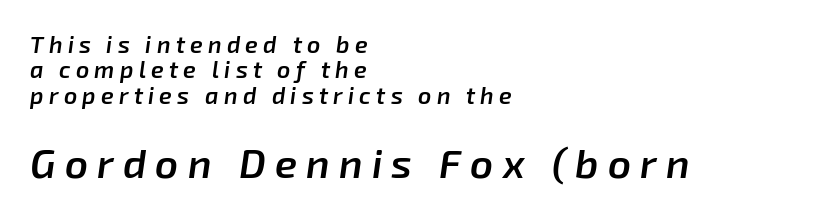
The image shows 40 px semibold type, italic (leaning right); set left-aligned, tight line spacing (1.1x), unusually wide letter spacing (+0.23 em), not underlined; the second (bottom) block is 1.74x larger; low stroke contrast and a medium x-height.
